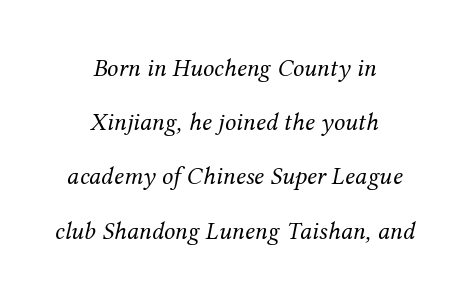
The image shows 25 px text type, italic (leaning right); set centered, loose line spacing (2.17x), normal letter spacing, not underlined.
